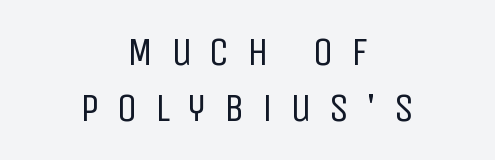
Q: Is the text bold? A: No.
Q: Is the text italic (slanted)? A: No, it is upright.
Q: Is the typeface a serif or a sans-serif typeface? A: Sans-serif.
Q: Is the text underlined? A: No.
Q: How is the paragraph aligned? A: Centered.
Q: Is the spacing between letters normal or unusually wide? A: Unusually wide.
Q: Is the spacing between lines tight, normal or loose? A: Normal.
Q: Width (condensed, normal, or wide)? A: Condensed.
Q: Stroke contrast? A: Low.
Q: x-height? A: Large.
Q: Monospaced? A: No.
